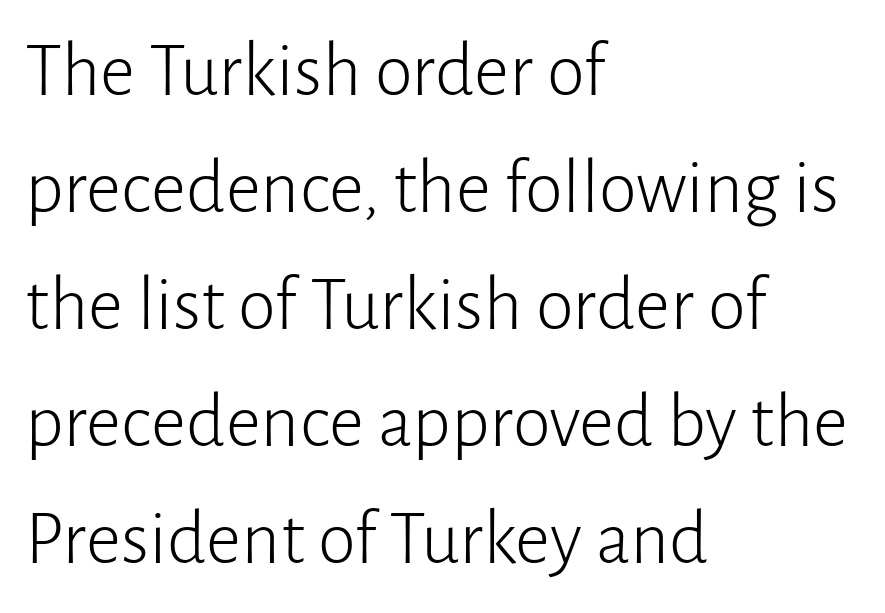
Q: Is the text bold? A: No.
Q: Is the text italic (slanted)? A: No, it is upright.
Q: Is the typeface a serif or a sans-serif typeface? A: Sans-serif.
Q: Is the text underlined? A: No.
Q: How is the paragraph aligned? A: Left-aligned.
Q: Is the spacing between letters normal or unusually wide? A: Normal.
Q: Is the spacing between lines tight, normal or loose? A: Normal.
Q: Width (condensed, normal, or wide)? A: Normal.
Q: Stroke contrast? A: Low.
Q: x-height? A: Medium.
Q: Monospaced? A: No.
